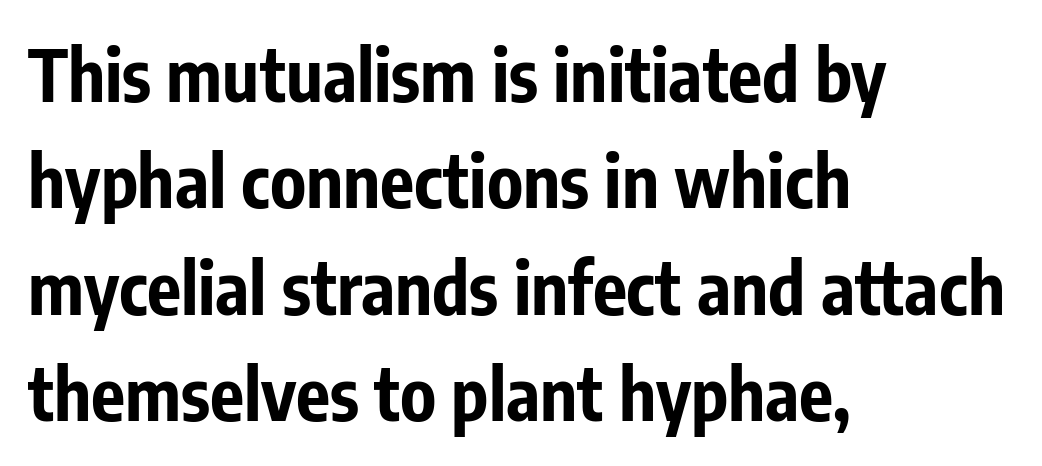
{"serif": "no", "italic": "no", "bold": "yes", "weight": "bold", "width": "condensed", "stroke_contrast": "low", "x_height": "medium", "monospaced": "no", "underline": "no", "align": "left", "line_spacing": "normal", "line_spacing_ratio": 1.5, "letter_spacing": "normal", "letter_spacing_em": 0.0, "glyph_px": 71}
